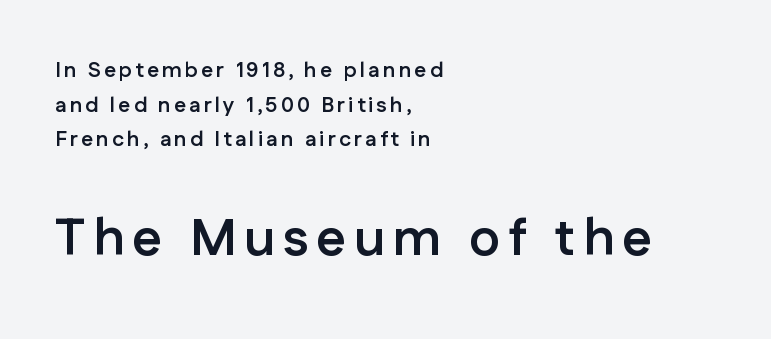
The image shows 52 px semibold sans-serif type, upright; set left-aligned, normal line spacing (1.65x), not underlined; the second (bottom) block is 2.48x larger; low stroke contrast and a medium x-height.
